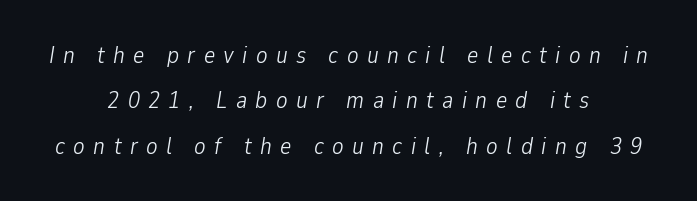
{"italic": "yes", "lean": "right", "slant_degrees": 9, "bold": "no", "underline": "no", "align": "center", "line_spacing_ratio": 1.89, "letter_spacing": "wide", "letter_spacing_em": 0.35, "glyph_px": 24}
